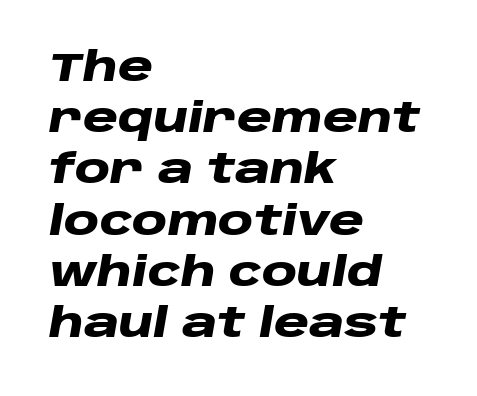
The glyphs look as if they've been sheared to an angle. Strokes here are thick enough to call this a true bold. Bare-footed words on every line. Leading matches the norm, producing a regular column. Do the characters align in a grid? No, the font is proportional.
